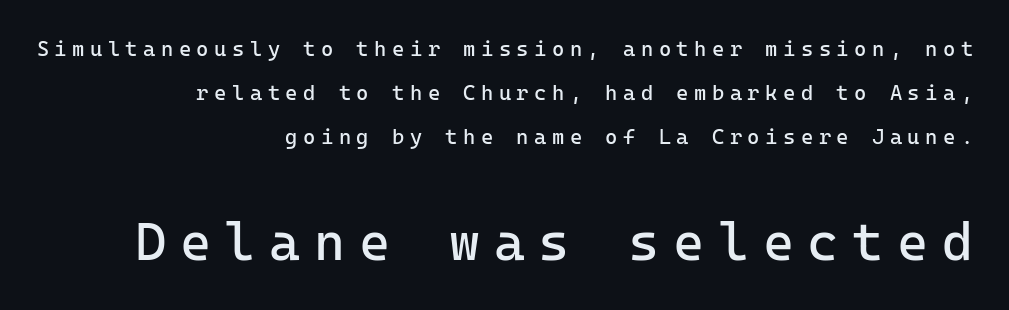
Do the characters align in a grid? Yes, the font is monospaced. Weight: regular or lighter. Font category for this specimen: sans-serif. Honestly, the letter spacing is so wide it's the main thing you notice.
